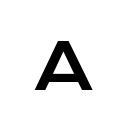
A typesetter would mark this as roman, not italic. The passage shown is typeset with a sans-serif family. Inter-character spacing is expanded well beyond the font's built-in metrics. This sample has the flowing, uneven cadence of proportional lettering. Just letters on the line, the space beneath them empty.
